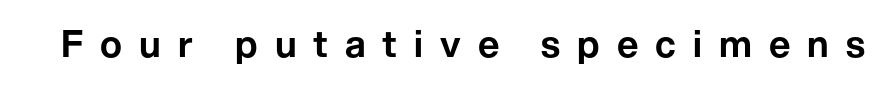
{"serif": "no", "italic": "no", "width": "normal", "stroke_contrast": "low", "x_height": "medium", "monospaced": "no", "underline": "no", "letter_spacing": "wide", "letter_spacing_em": 0.46, "glyph_px": 37}
